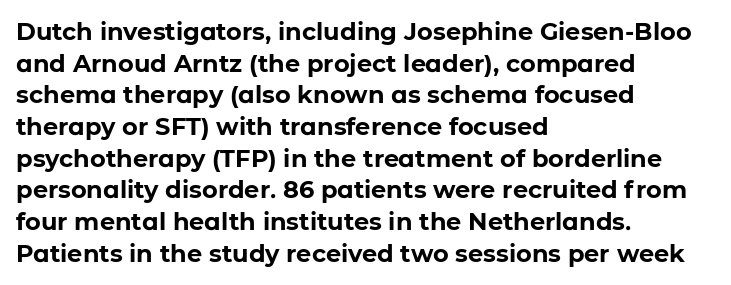
The image shows 24 px bold type, upright; set left-aligned, normal line spacing (1.32x), normal letter spacing, not underlined.
